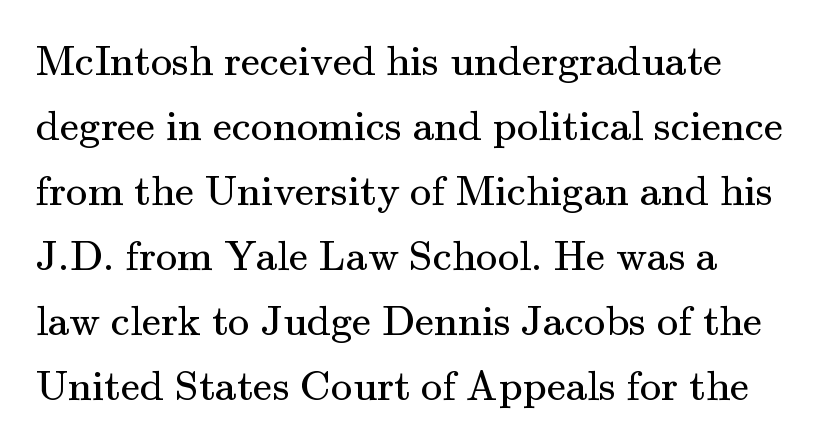
{"serif": "yes", "italic": "no", "bold": "no", "weight": "regular", "width": "normal", "stroke_contrast": "medium", "x_height": "small", "monospaced": "no", "underline": "no", "line_spacing": "normal", "line_spacing_ratio": 1.51, "letter_spacing": "normal", "letter_spacing_em": 0.0, "glyph_px": 43}
